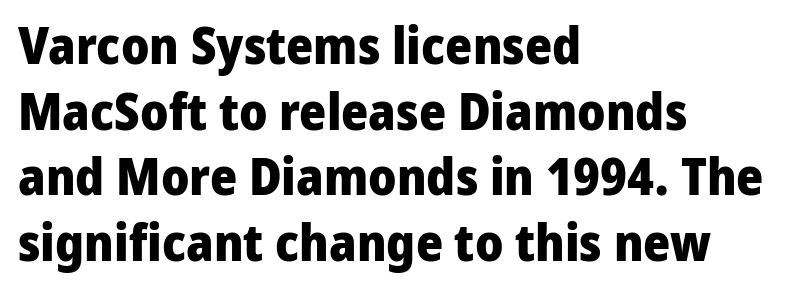
The image shows 52 px heavy sans-serif type, upright; set left-aligned, normal line spacing (1.26x), normal letter spacing, not underlined; low stroke contrast and a medium x-height.
